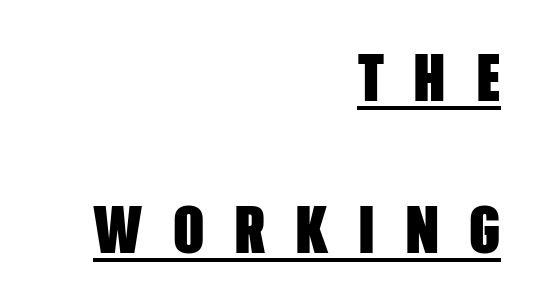
The letterforms stand isolated, each surrounded by extra space. Students, observe: this is what heavily led, spacious text looks like. These lines are rendered in a variable-pitch font. Check the space under the baseline: a stroke is drawn there. A dark, heavy texture on the line: the type is bold.
